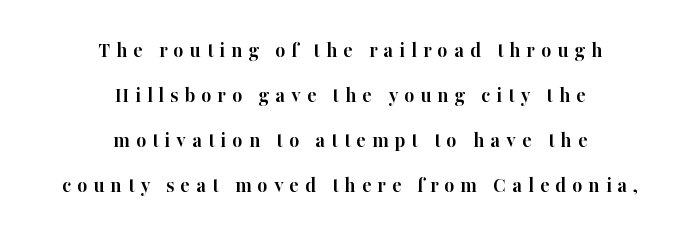
Q: Is the text bold? A: Yes.
Q: Is the text italic (slanted)? A: No, it is upright.
Q: Is the text underlined? A: No.
Q: How is the paragraph aligned? A: Centered.
Q: Is the spacing between letters normal or unusually wide? A: Unusually wide.
Q: Is the spacing between lines tight, normal or loose? A: Loose.
